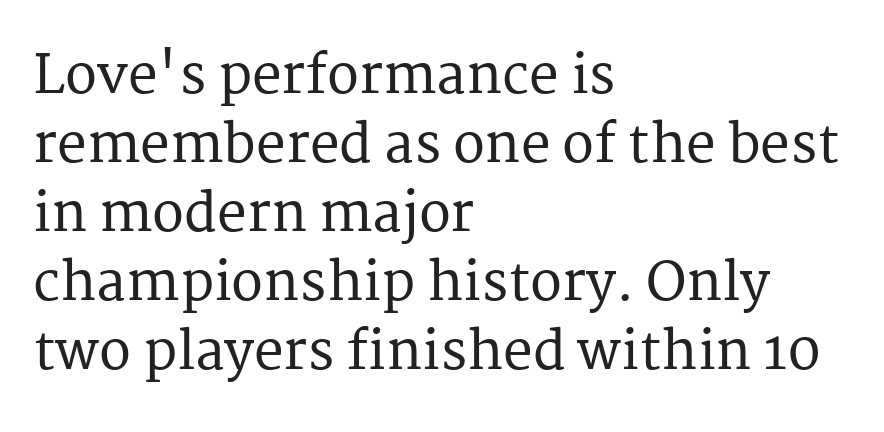
{"serif": "yes", "italic": "no", "width": "normal", "stroke_contrast": "medium", "x_height": "medium", "monospaced": "no", "underline": "no", "align": "left", "line_spacing": "normal", "line_spacing_ratio": 1.3, "letter_spacing": "normal", "letter_spacing_em": 0.0, "glyph_px": 53}
